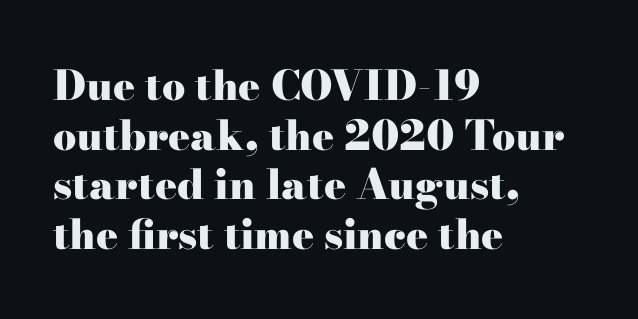
A dark, heavy texture on the line: the type is bold. Every stem runs plumb, perpendicular to the baseline. These lines are composed in type with serifs. The area under the type is left untouched. These lines stack with their left ends in a neat column.
